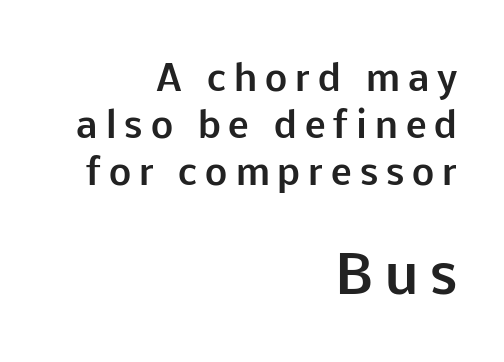
Q: Is the text bold? A: Yes.
Q: Is the text italic (slanted)? A: No, it is upright.
Q: Is the typeface a serif or a sans-serif typeface? A: Sans-serif.
Q: Is the text underlined? A: No.
Q: How is the paragraph aligned? A: Right-aligned.
Q: Is the spacing between letters normal or unusually wide? A: Unusually wide.
Q: Is the spacing between lines tight, normal or loose? A: Normal.
Q: Which block of text is set in a larger size, the first (top) or the second (bottom)? A: The second (bottom) one.
Q: Width (condensed, normal, or wide)? A: Normal.
Q: Stroke contrast? A: Low.
Q: x-height? A: Medium.
Q: Monospaced? A: No.
